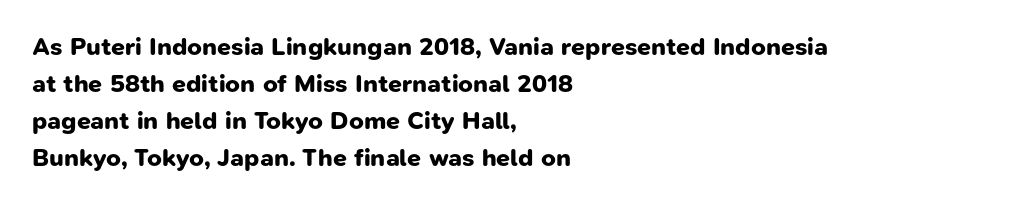
Q: Is the text bold? A: Yes.
Q: Is the text underlined? A: No.
Q: How is the paragraph aligned? A: Left-aligned.
Q: Is the spacing between letters normal or unusually wide? A: Normal.
Q: Is the spacing between lines tight, normal or loose? A: Normal.
